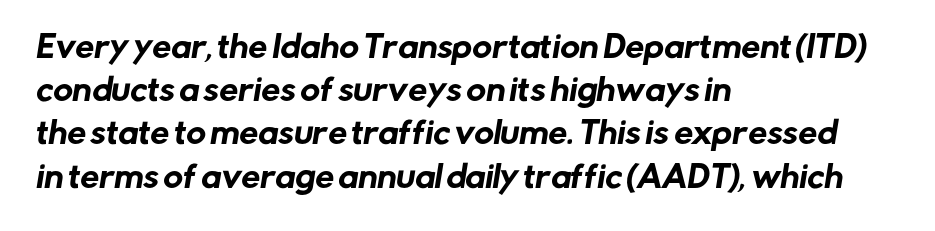
The image shows 30 px sans-serif type; set left-aligned, normal line spacing (1.44x), normal letter spacing, not underlined; low stroke contrast and a medium x-height.
